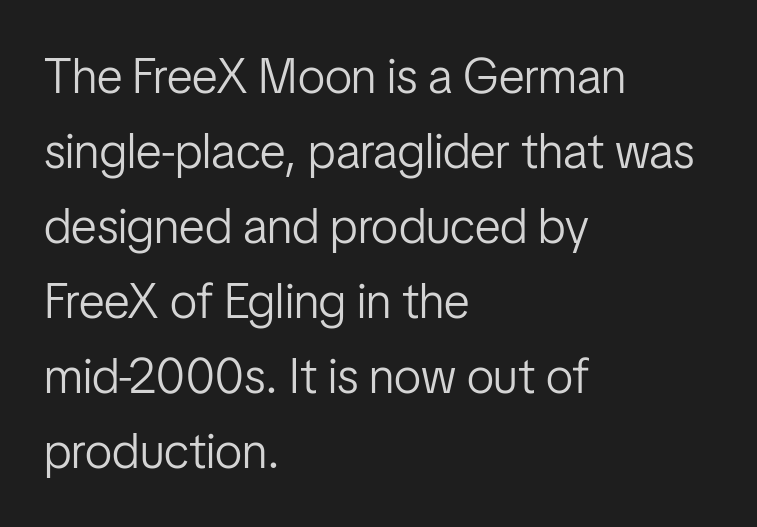
The image shows 49 px light, condensed sans-serif type, upright; set left-aligned, normal line spacing (1.53x), normal letter spacing, not underlined; low stroke contrast and a medium x-height.
